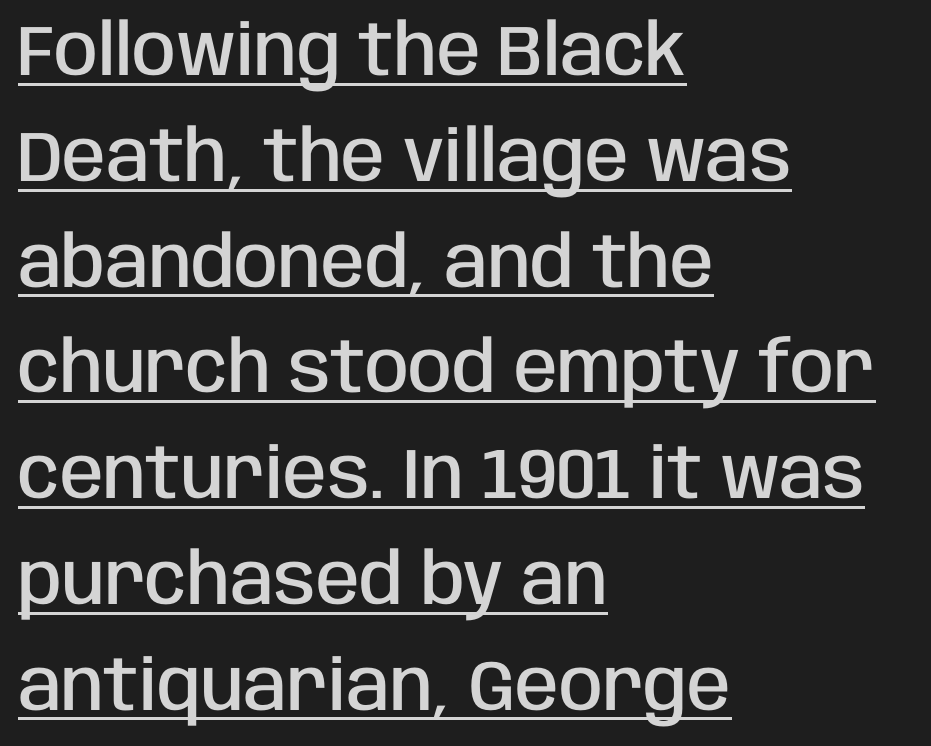
Q: Is the text bold? A: Semi-bold.
Q: Is the text italic (slanted)? A: No, it is upright.
Q: Is the typeface a serif or a sans-serif typeface? A: Sans-serif.
Q: Is the text underlined? A: Yes.
Q: How is the paragraph aligned? A: Left-aligned.
Q: Is the spacing between letters normal or unusually wide? A: Normal.
Q: Is the spacing between lines tight, normal or loose? A: Normal.
Q: Width (condensed, normal, or wide)? A: Condensed.
Q: Stroke contrast? A: Low.
Q: x-height? A: Large.
Q: Monospaced? A: No.
